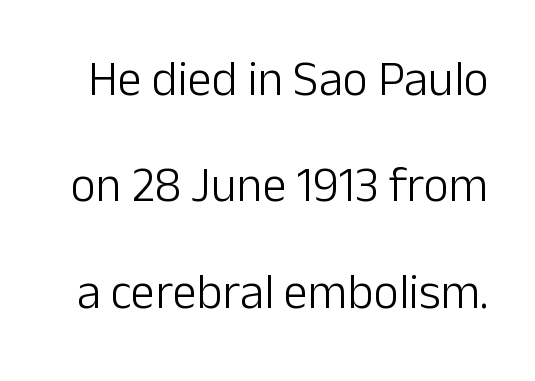
The type is set solid horizontally, with unmodified tracking. No chunkiness to these letters — they're not bold. This block would shrink considerably if given ordinary leading; it's expanded now. The font family rendered here belongs to the sans-serif group. This sample has the flowing, uneven cadence of proportional lettering. The passage shown is not underscored anywhere.
